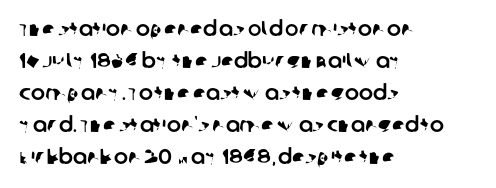
The image shows 21 px text type; set left-aligned, normal line spacing (1.52x), normal letter spacing, not underlined.
